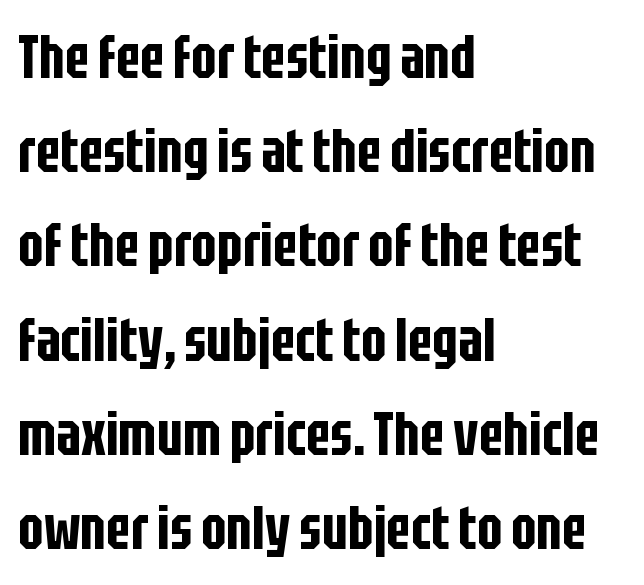
The image shows 60 px condensed sans-serif type, upright; set left-aligned, normal line spacing (1.57x), normal letter spacing, not underlined; low stroke contrast and a large x-height.
